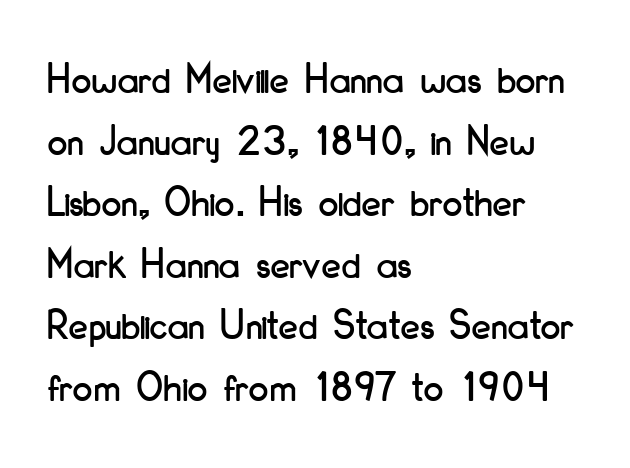
Q: Is the text italic (slanted)? A: No, it is upright.
Q: Is the typeface a serif or a sans-serif typeface? A: Sans-serif.
Q: Is the text underlined? A: No.
Q: How is the paragraph aligned? A: Left-aligned.
Q: Is the spacing between letters normal or unusually wide? A: Normal.
Q: Is the spacing between lines tight, normal or loose? A: Normal.
Q: Width (condensed, normal, or wide)? A: Condensed.
Q: Stroke contrast? A: Low.
Q: x-height? A: Small.
Q: Monospaced? A: No.
